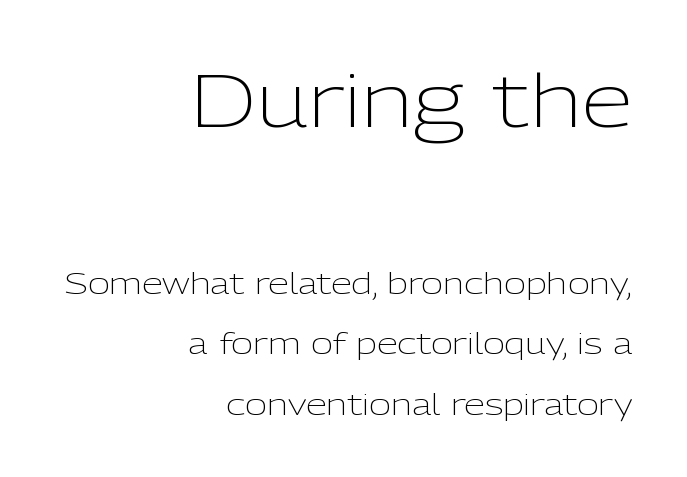
The image shows 74 px light sans-serif type, upright; set right-aligned, loose line spacing (2.02x), normal letter spacing, not underlined; the first (top) block is 2.47x larger; low stroke contrast and a medium x-height.
